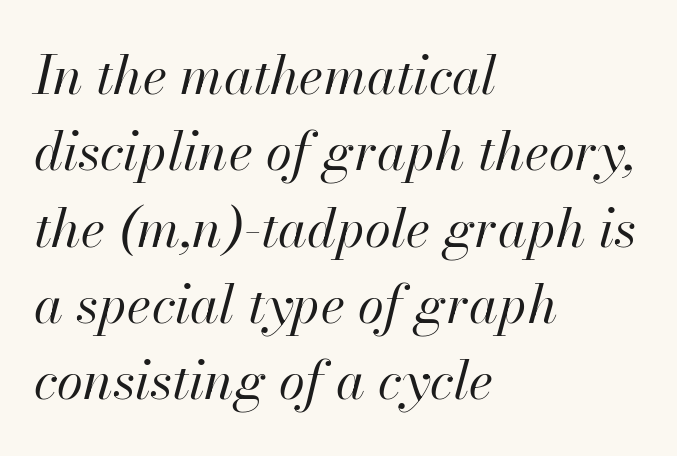
All the whitespace from short lines collects on the right. Type without underlining. The letterforms sit at book weight or below. Do the characters align in a grid? No, the font is proportional. Looking at the ascenders, they clearly lean. The letters sit at their default tracking, neither squeezed nor spread.
